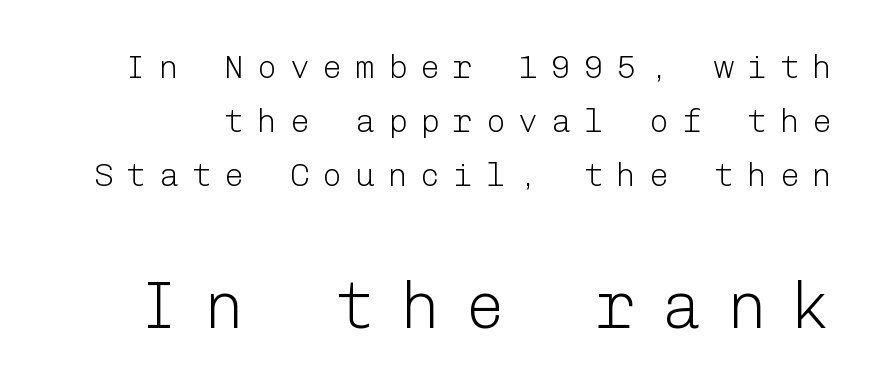
Q: Is the text bold? A: No.
Q: Is the text italic (slanted)? A: No, it is upright.
Q: Is the typeface a serif or a sans-serif typeface? A: Sans-serif.
Q: Is the text underlined? A: No.
Q: Is the spacing between letters normal or unusually wide? A: Unusually wide.
Q: Is the spacing between lines tight, normal or loose? A: Normal.
Q: Which block of text is set in a larger size, the first (top) or the second (bottom)? A: The second (bottom) one.
Q: Width (condensed, normal, or wide)? A: Normal.
Q: Stroke contrast? A: Low.
Q: x-height? A: Medium.
